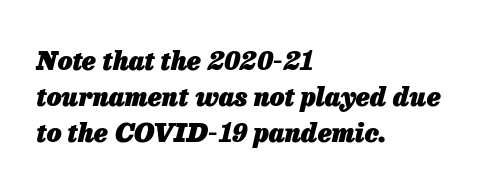
The image shows 26 px bold type, italic (leaning right); set left-aligned, normal line spacing (1.38x), normal letter spacing, not underlined.
